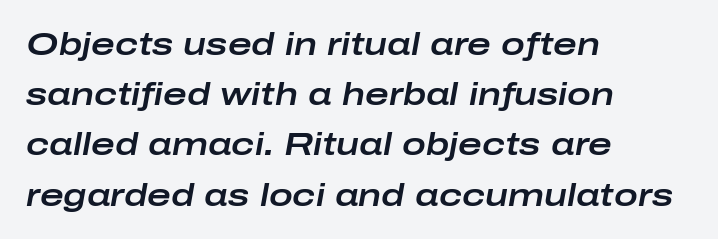
The image shows 32 px wide type, italic (leaning right); set left-aligned, normal line spacing (1.57x), normal letter spacing, not underlined; low stroke contrast and a medium x-height.
